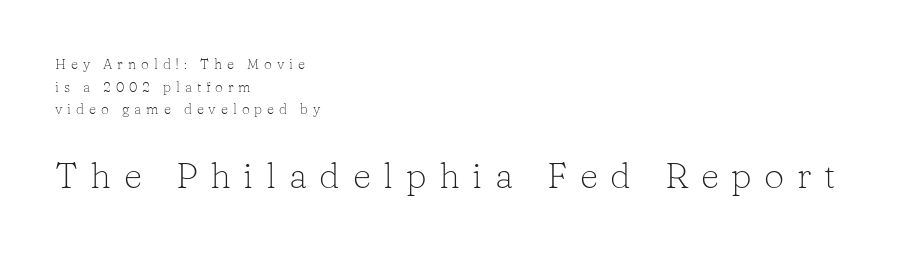
The rendering uses natural spacing where letterforms have individual widths. Are there feet on the stems? There are — it's a serif. Underlining? Definitely not there. Ordinary non-slanted type is in use. The second block has been scaled up relative to the first. Substantial extra tracking has been applied to these lines.
